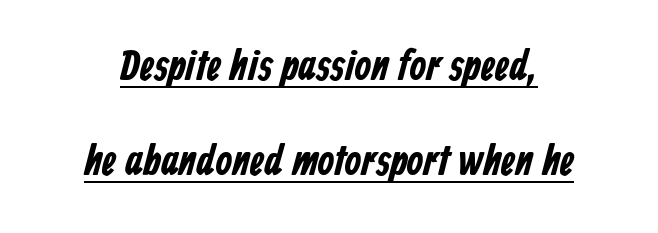
The characters display no serif detailing; their extremities are plain. Quick note: underline on. How would I describe the line gaps? Wide and relaxed. Varying glyph widths throughout — classic text-font behaviour.
